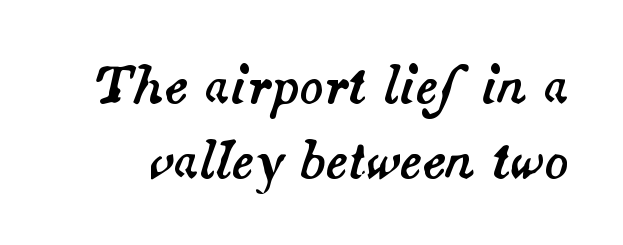
{"italic": "yes", "lean": "right", "slant_degrees": 14, "width": "normal", "stroke_contrast": "medium", "x_height": "small", "monospaced": "no", "underline": "no", "line_spacing": "normal", "line_spacing_ratio": 1.51, "letter_spacing": "normal", "letter_spacing_em": 0.0, "glyph_px": 50}
